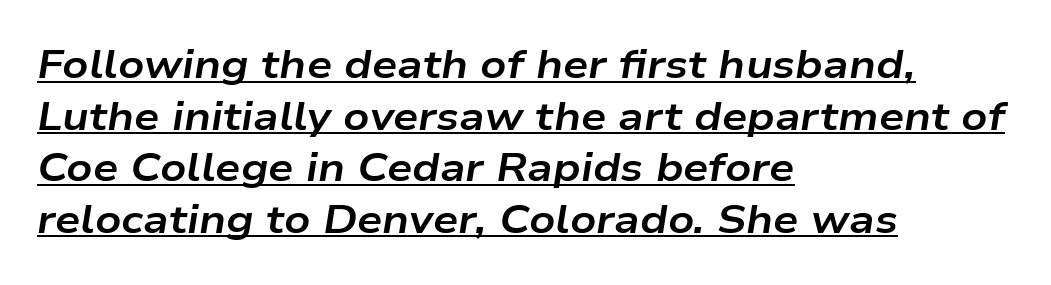
The image shows 40 px bold, wide type, italic (leaning right); set left-aligned, normal line spacing (1.29x), normal letter spacing, underlined; low stroke contrast and a medium x-height.
